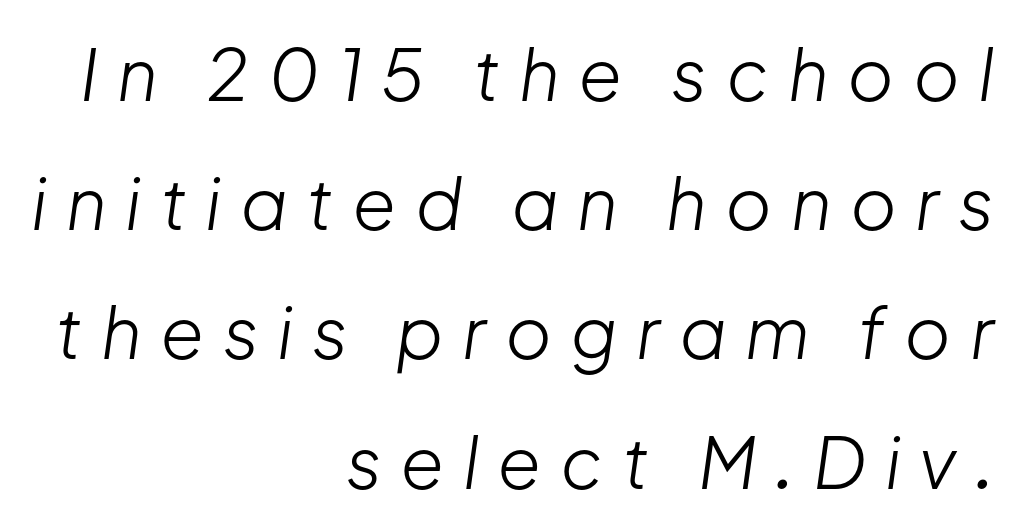
This sample has the flowing, uneven cadence of proportional lettering. The letterforms stand isolated, each surrounded by extra space. Stroke thickness stays within the range of a standard reading face or lighter. The words here are not underlined.
